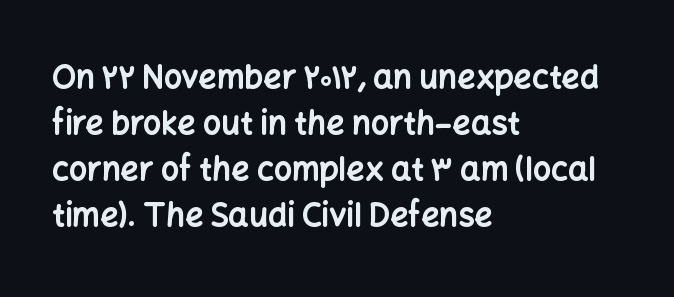
This sample uses a sans-serif face. Nothing unusual about the tracking: characters are spaced as the font intends. The specimen reads as upright at a glance. Descenders hang freely into open space. Spacing verdict: proportional, widths tailored to each character. Is the block centered? No — it sits flush against the left margin.
